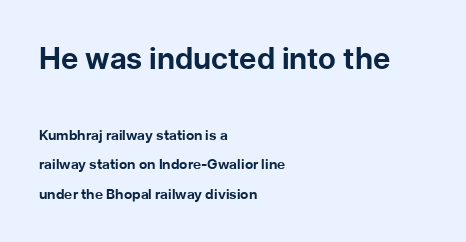
Q: Is the text bold? A: Yes.
Q: Is the text italic (slanted)? A: No, it is upright.
Q: Is the typeface a serif or a sans-serif typeface? A: Sans-serif.
Q: Is the text underlined? A: No.
Q: How is the paragraph aligned? A: Left-aligned.
Q: Is the spacing between letters normal or unusually wide? A: Normal.
Q: Is the spacing between lines tight, normal or loose? A: Loose.
Q: Which block of text is set in a larger size, the first (top) or the second (bottom)? A: The first (top) one.
Q: Width (condensed, normal, or wide)? A: Normal.
Q: Stroke contrast? A: Low.
Q: x-height? A: Medium.
Q: Monospaced? A: No.
